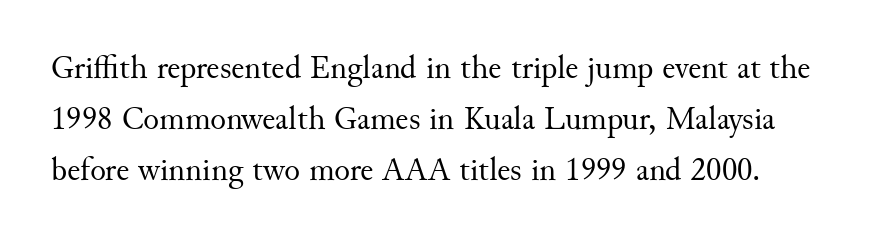
{"serif": "yes", "italic": "no", "bold": "no", "weight": "regular", "width": "normal", "stroke_contrast": "medium", "x_height": "small", "monospaced": "no", "underline": "no", "align": "left", "line_spacing": "normal", "line_spacing_ratio": 1.54, "letter_spacing": "normal", "letter_spacing_em": 0.0, "glyph_px": 33}
